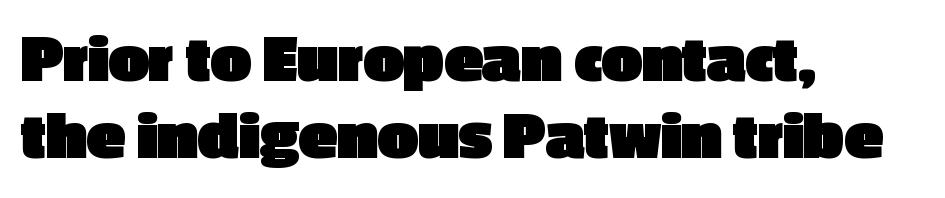
Q: Is the text bold? A: Yes.
Q: Is the text italic (slanted)? A: No, it is upright.
Q: Is the typeface a serif or a sans-serif typeface? A: Sans-serif.
Q: Is the text underlined? A: No.
Q: How is the paragraph aligned? A: Left-aligned.
Q: Is the spacing between letters normal or unusually wide? A: Normal.
Q: Is the spacing between lines tight, normal or loose? A: Tight.
Q: Width (condensed, normal, or wide)? A: Normal.
Q: x-height? A: Medium.
Q: Monospaced? A: No.
